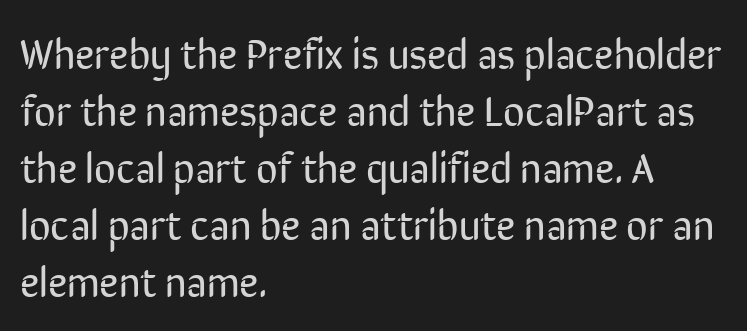
The image shows 42 px regular-weight, condensed sans-serif type, upright; set left-aligned, normal line spacing (1.36x), normal letter spacing, not underlined; low stroke contrast and a medium x-height.
